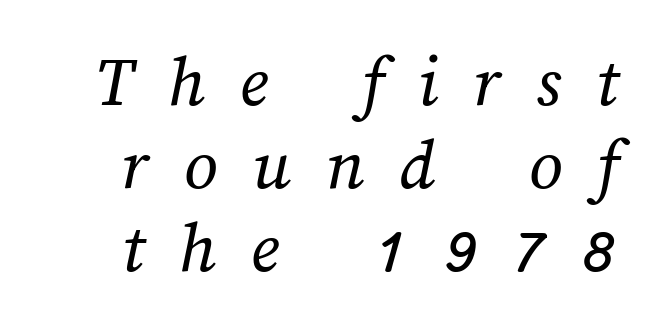
Heft: none added — not bold. The gaps between neighbouring characters are conspicuously large. Character widths vary here, with narrow letters taking less room than wide ones. Leading is clearly below the norm, producing a dense column.
